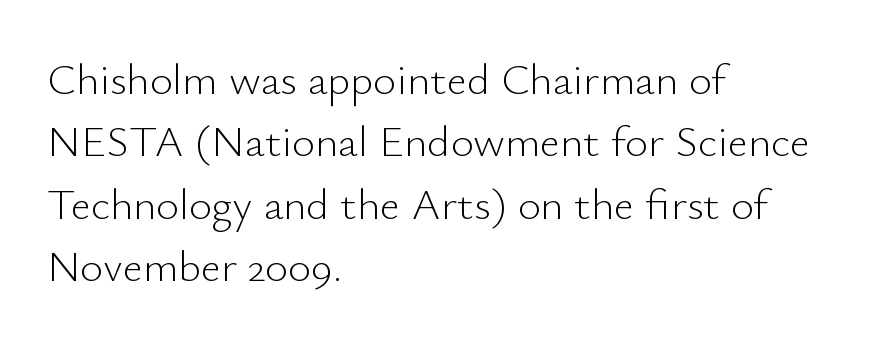
Is there any slant? The stems are plumb. The typesetter chose a ragged-right arrangement here. Honestly, the row spacing looks completely unremarkable. A clean baseline with only descenders dipping below it.
